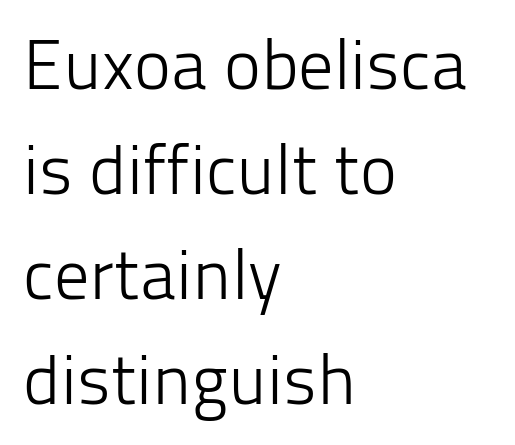
{"serif": "no", "italic": "no", "bold": "no", "weight": "light", "width": "normal", "stroke_contrast": "low", "x_height": "medium", "monospaced": "no", "underline": "no", "align": "left", "line_spacing": "normal", "line_spacing_ratio": 1.5, "letter_spacing": "normal", "letter_spacing_em": 0.0, "glyph_px": 70}
